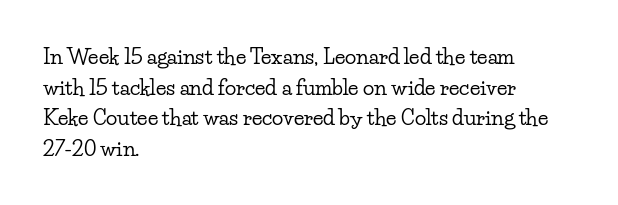
The image shows 21 px text type, upright; set left-aligned, normal line spacing (1.46x), normal letter spacing, not underlined.
